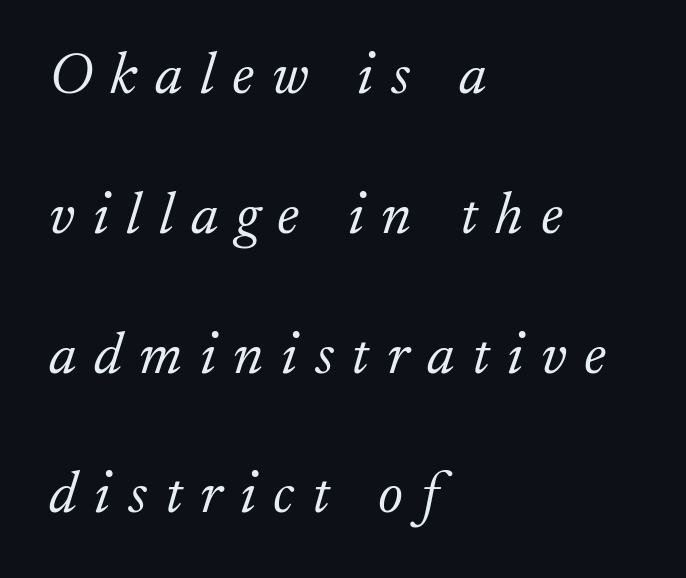
The image shows 59 px light serif type, italic (leaning right); set left-aligned, loose line spacing (2.37x), unusually wide letter spacing (+0.3 em), not underlined; low stroke contrast and a small x-height.
